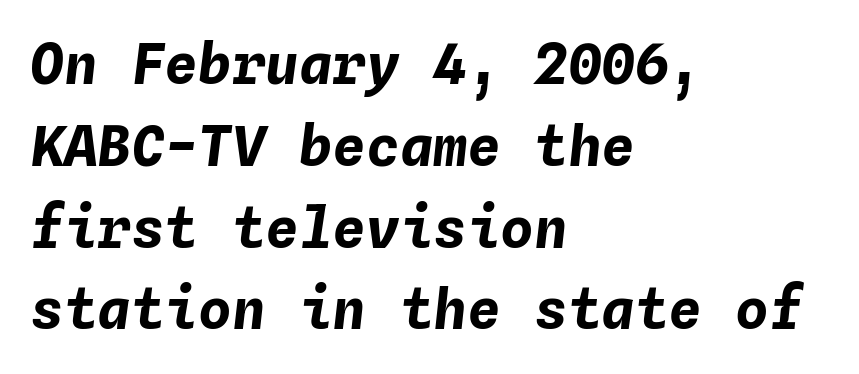
Q: Is the text bold? A: Yes.
Q: Is the text italic (slanted)? A: Yes, it leans right by about 4 degrees.
Q: Is the text underlined? A: No.
Q: How is the paragraph aligned? A: Left-aligned.
Q: Is the spacing between letters normal or unusually wide? A: Normal.
Q: Is the spacing between lines tight, normal or loose? A: Normal.
Q: Width (condensed, normal, or wide)? A: Normal.
Q: Stroke contrast? A: Low.
Q: x-height? A: Medium.
Q: Monospaced? A: Yes.
